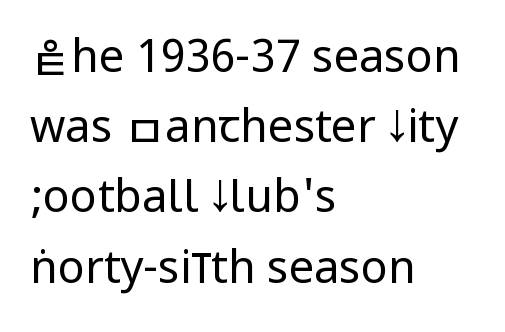
{"serif": "no", "italic": "no", "bold": "no", "weight": "regular", "width": "condensed", "stroke_contrast": "low", "underline": "no", "align": "left", "line_spacing": "normal", "line_spacing_ratio": 1.56, "letter_spacing": "normal", "letter_spacing_em": 0.0, "glyph_px": 45}
